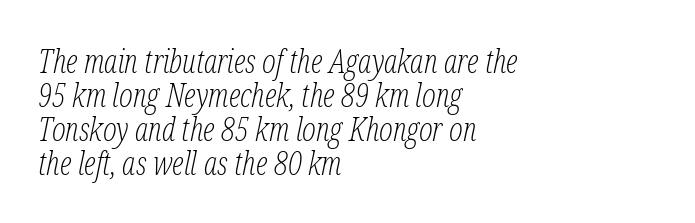
{"serif": "yes", "italic": "yes", "lean": "right", "slant_degrees": 12, "bold": "no", "weight": "light", "width": "condensed", "stroke_contrast": "low", "x_height": "medium", "monospaced": "no", "underline": "no", "align": "left", "line_spacing": "tight", "line_spacing_ratio": 1.06, "letter_spacing": "normal", "letter_spacing_em": 0.0, "glyph_px": 32}
